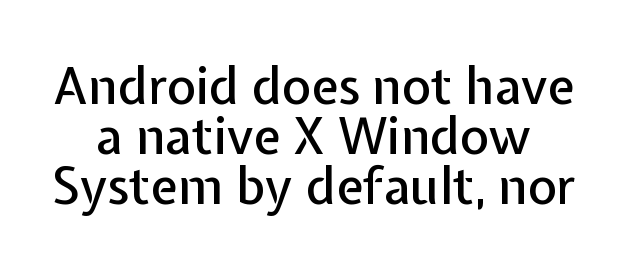
Every stem runs plumb, perpendicular to the baseline. The area under the type is left untouched. Words appear dense and cohesive because spacing is normal. Very little white space separates one row of letters from the next. This sample has the flowing, uneven cadence of proportional lettering. In terms of letterform style, serifs are entirely absent.
